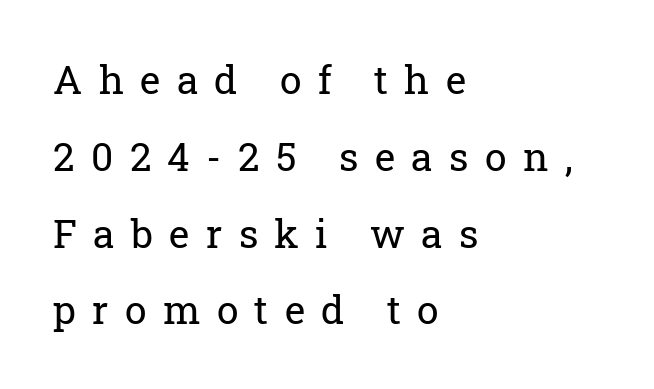
The image shows 39 px regular-weight serif type, upright; set left-aligned, loose line spacing (1.97x), unusually wide letter spacing (+0.42 em), not underlined; low stroke contrast and a medium x-height.
